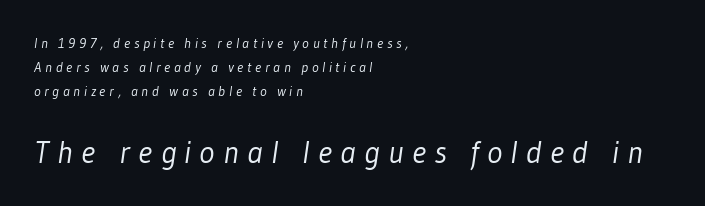
{"serif": "no", "bold": "no", "weight": "light", "width": "condensed", "stroke_contrast": "low", "x_height": "medium", "monospaced": "no", "underline": "no", "align": "left", "line_spacing": "normal", "line_spacing_ratio": 1.7, "letter_spacing": "wide", "letter_spacing_em": 0.26, "larger_block": "second", "size_ratio": 2.29, "glyph_px": 32}
